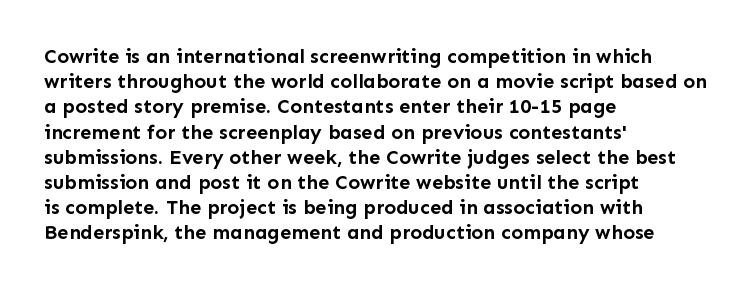
Q: Is the text bold? A: Yes.
Q: Is the text italic (slanted)? A: No, it is upright.
Q: Is the text underlined? A: No.
Q: How is the paragraph aligned? A: Left-aligned.
Q: Is the spacing between letters normal or unusually wide? A: Normal.
Q: Is the spacing between lines tight, normal or loose? A: Normal.
